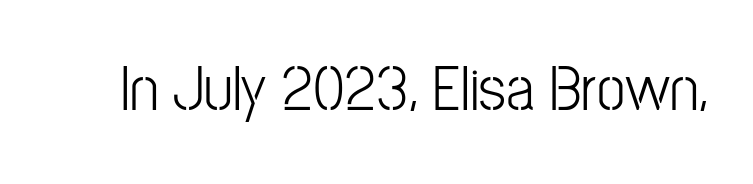
The image shows 64 px light, condensed sans-serif type, upright; set normal letter spacing, not underlined; low stroke contrast and a medium x-height.
